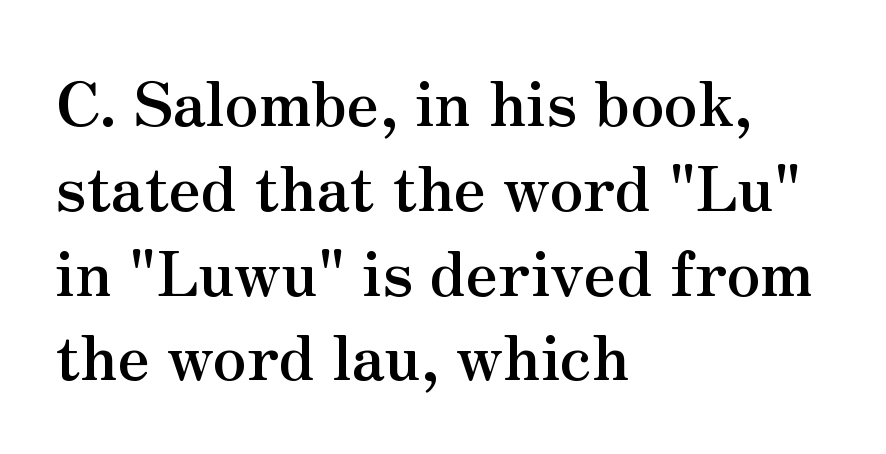
{"serif": "yes", "italic": "no", "bold": "yes", "weight": "semibold", "width": "normal", "stroke_contrast": "medium", "x_height": "small", "monospaced": "no", "underline": "no", "align": "left", "line_spacing": "normal", "line_spacing_ratio": 1.39, "letter_spacing": "normal", "letter_spacing_em": 0.0, "glyph_px": 61}
